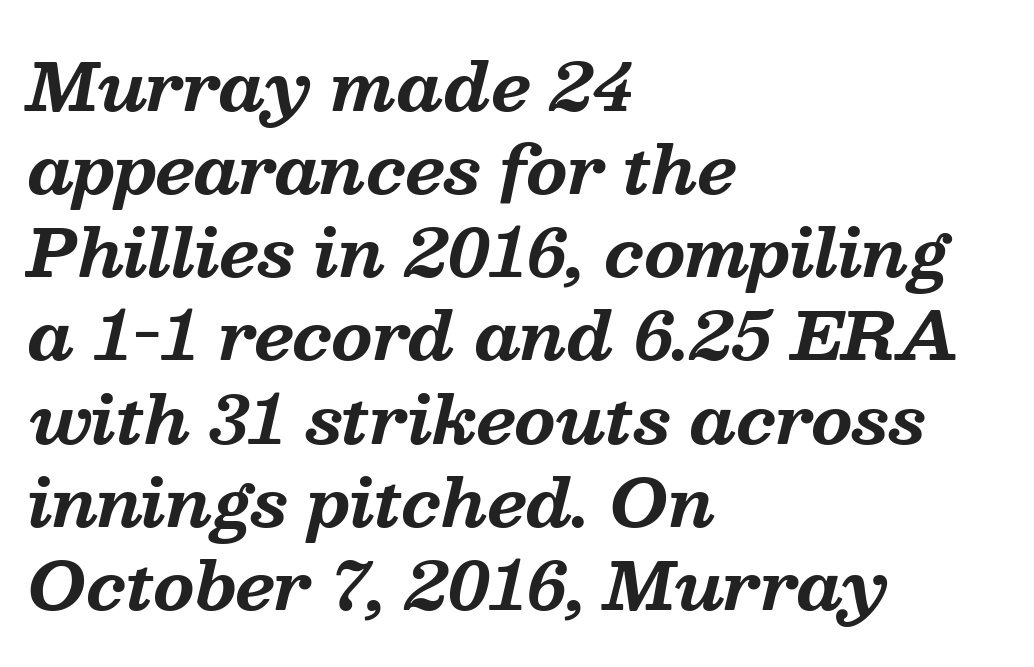
{"serif": "yes", "italic": "yes", "lean": "right", "slant_degrees": 13, "bold": "yes", "weight": "bold", "width": "normal", "stroke_contrast": "medium", "x_height": "medium", "monospaced": "no", "underline": "no", "align": "left", "line_spacing": "normal", "line_spacing_ratio": 1.26, "letter_spacing": "normal", "letter_spacing_em": 0.0, "glyph_px": 66}
